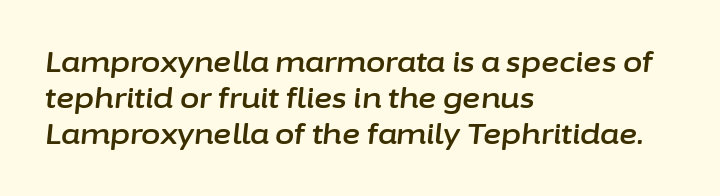
Q: Is the text italic (slanted)? A: Yes, it leans right by about 6 degrees.
Q: Is the text underlined? A: No.
Q: How is the paragraph aligned? A: Left-aligned.
Q: Is the spacing between letters normal or unusually wide? A: Normal.
Q: Is the spacing between lines tight, normal or loose? A: Normal.
Q: Width (condensed, normal, or wide)? A: Normal.
Q: Stroke contrast? A: Low.
Q: x-height? A: Medium.
Q: Monospaced? A: No.
